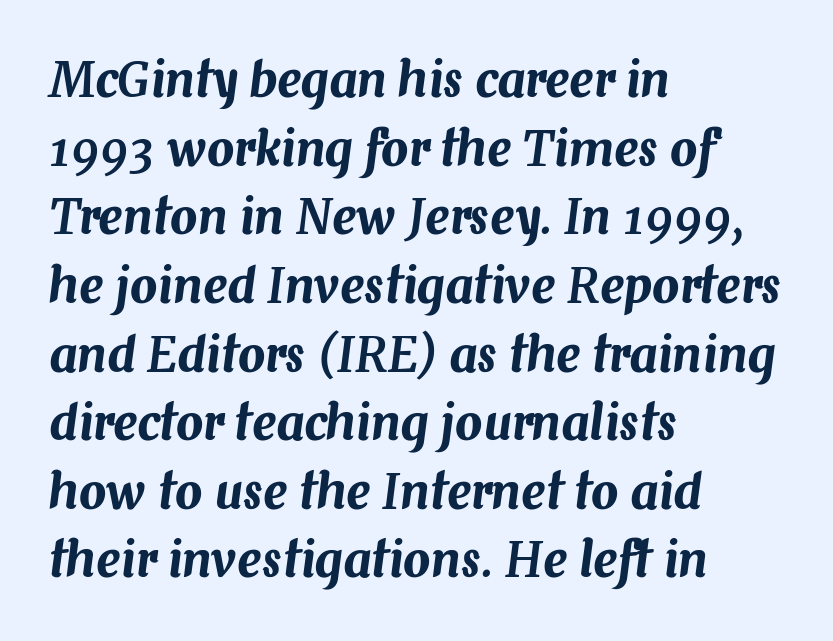
The image shows 48 px text type, italic (leaning right); set left-aligned, normal line spacing (1.43x), normal letter spacing, not underlined; medium stroke contrast and a medium x-height.
